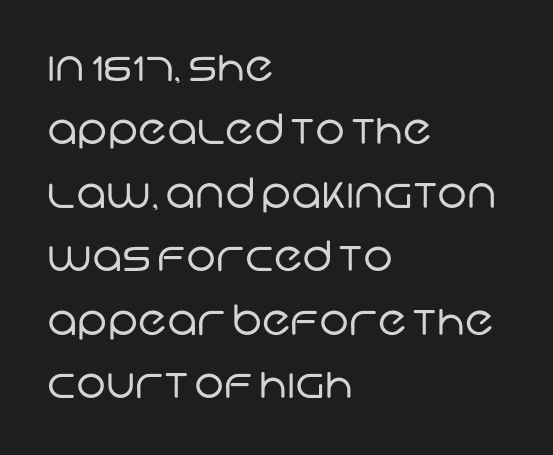
Q: Is the text bold? A: No.
Q: Is the typeface a serif or a sans-serif typeface? A: Sans-serif.
Q: Is the text underlined? A: No.
Q: How is the paragraph aligned? A: Left-aligned.
Q: Is the spacing between letters normal or unusually wide? A: Normal.
Q: Is the spacing between lines tight, normal or loose? A: Normal.
Q: Width (condensed, normal, or wide)? A: Normal.
Q: Stroke contrast? A: Low.
Q: x-height? A: Large.
Q: Monospaced? A: No.
